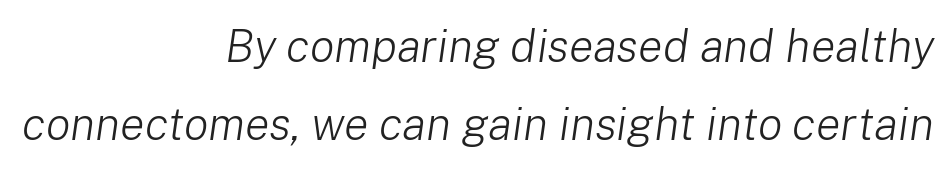
The image shows 46 px light type, italic (leaning right); set right-aligned, normal line spacing (1.69x), normal letter spacing, not underlined; low stroke contrast and a medium x-height.
